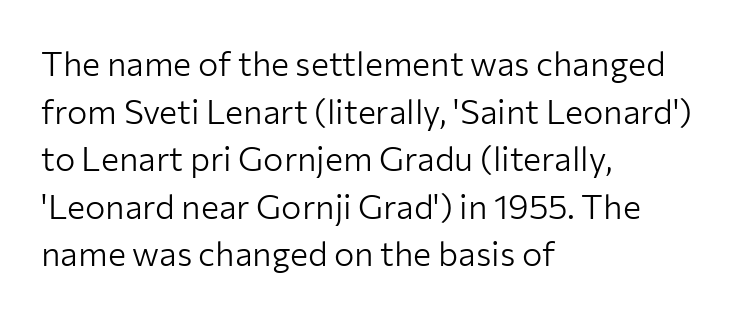
{"serif": "no", "italic": "no", "bold": "no", "weight": "light", "width": "normal", "stroke_contrast": "low", "x_height": "medium", "monospaced": "no", "underline": "no", "align": "left", "line_spacing": "normal", "line_spacing_ratio": 1.4, "letter_spacing": "normal", "letter_spacing_em": 0.0, "glyph_px": 34}
